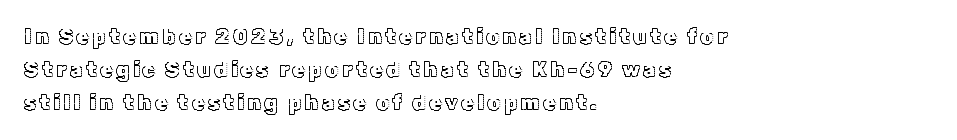
The typography opts for an upright posture over an oblique one. Type without underlining. Reading down the column, the eye jumps a familiar distance to each next line. These lines are set flush left with a ragged right edge.
